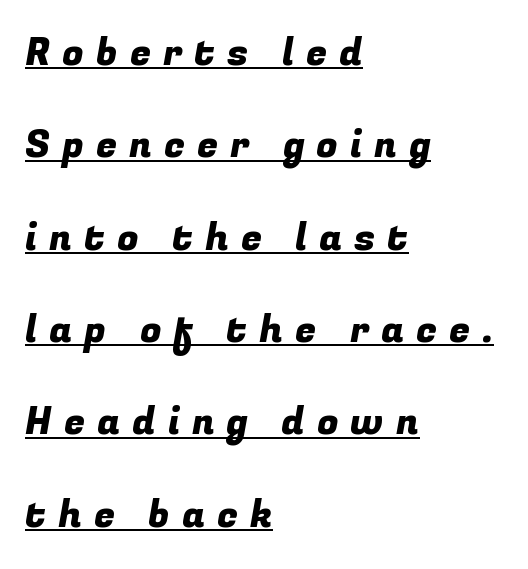
Looks like regular typesetting: each glyph gets only the width it needs. Does a line run under the words? Yes, clearly. Nothing sits at the stroke ends, so this counts as sans-serif. A classic flush-left, rag-right setting is used for this passage.
